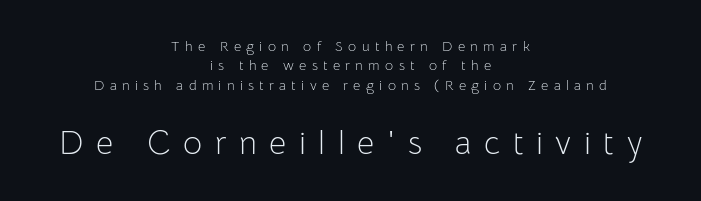
Layout note: lines centered. Words float on clear page, feet unadorned. You can tell it's not italic because the verticals are truly vertical. Is the type heavy? It reads as light-to-regular instead. The text was rendered using a sans face with plain stroke endings. The line texture is sparse and dotted thanks to wide tracking.
